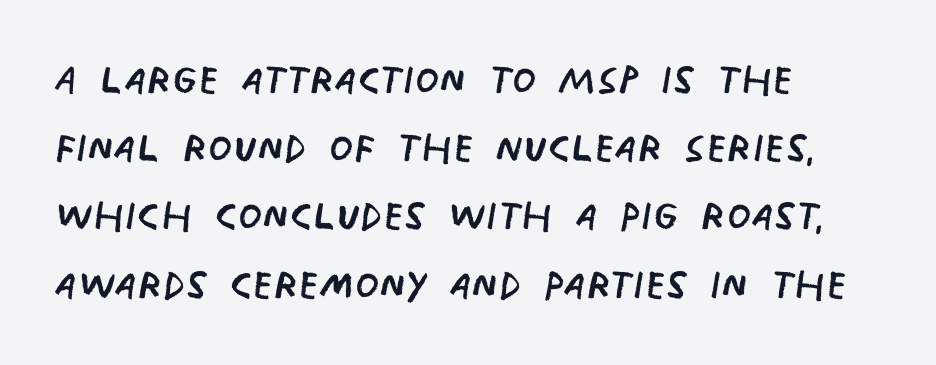
Q: Is the text bold? A: No.
Q: Is the typeface a serif or a sans-serif typeface? A: Sans-serif.
Q: Is the text underlined? A: No.
Q: How is the paragraph aligned? A: Left-aligned.
Q: Is the spacing between letters normal or unusually wide? A: Normal.
Q: Width (condensed, normal, or wide)? A: Condensed.
Q: Stroke contrast? A: Low.
Q: x-height? A: Large.
Q: Monospaced? A: No.
